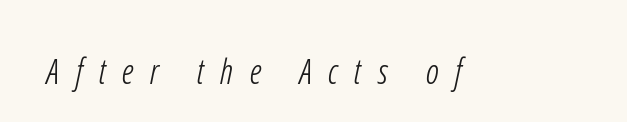
Q: Is the text bold? A: No.
Q: Is the typeface a serif or a sans-serif typeface? A: Sans-serif.
Q: Is the text underlined? A: No.
Q: Is the spacing between letters normal or unusually wide? A: Unusually wide.
Q: Width (condensed, normal, or wide)? A: Condensed.
Q: Stroke contrast? A: Low.
Q: x-height? A: Medium.
Q: Monospaced? A: No.
